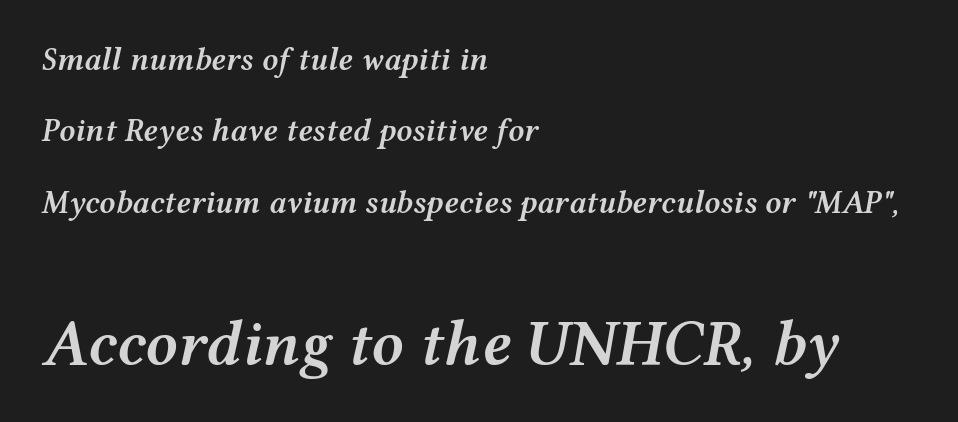
{"italic": "yes", "lean": "right", "slant_degrees": 12, "bold": "semi", "weight": "semibold", "width": "wide", "stroke_contrast": "medium", "x_height": "medium", "monospaced": "no", "underline": "no", "align": "left", "line_spacing": "loose", "line_spacing_ratio": 2.23, "letter_spacing": "normal", "letter_spacing_em": 0.0, "larger_block": "second", "size_ratio": 2.0, "glyph_px": 64}
